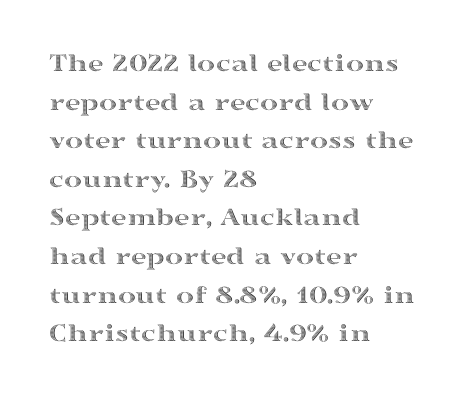
Tracking value appears to be zero — textbook default spacing. The font's upright variant was chosen for this text. Alignment: flush left. Rows of type keep a routine distance in the vertical direction. This rendering features lettering with no underline.
